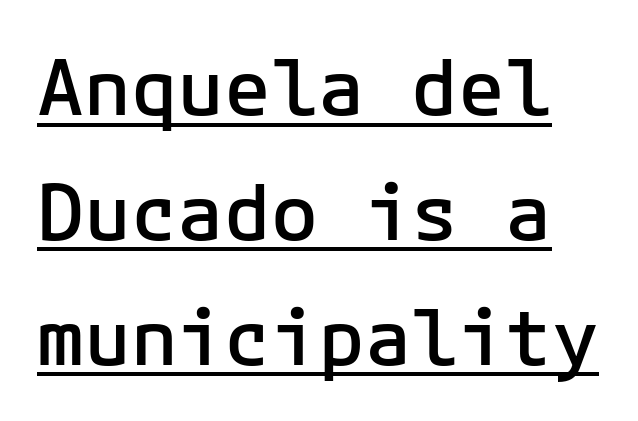
{"serif": "no", "italic": "no", "bold": "semi", "weight": "semibold", "width": "normal", "stroke_contrast": "low", "x_height": "medium", "monospaced": "yes", "underline": "yes", "line_spacing": "normal", "line_spacing_ratio": 1.6, "letter_spacing": "normal", "letter_spacing_em": 0.0, "glyph_px": 78}
